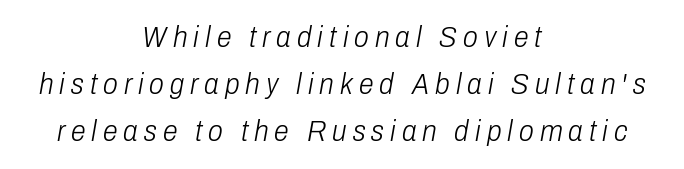
The image shows 30 px light, condensed type, italic (leaning right); set centered, normal line spacing (1.57x), unusually wide letter spacing (+0.2 em), not underlined; low stroke contrast and a medium x-height.
